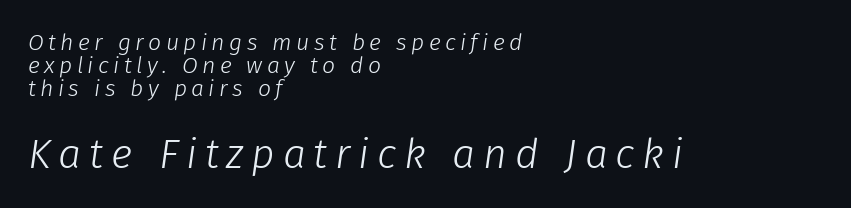
Q: Is the text bold? A: No.
Q: Is the text italic (slanted)? A: Yes, it leans right by about 8 degrees.
Q: Is the text underlined? A: No.
Q: How is the paragraph aligned? A: Left-aligned.
Q: Is the spacing between lines tight, normal or loose? A: Tight.
Q: Which block of text is set in a larger size, the first (top) or the second (bottom)? A: The second (bottom) one.
Q: Width (condensed, normal, or wide)? A: Normal.
Q: Stroke contrast? A: Low.
Q: x-height? A: Medium.
Q: Monospaced? A: No.
